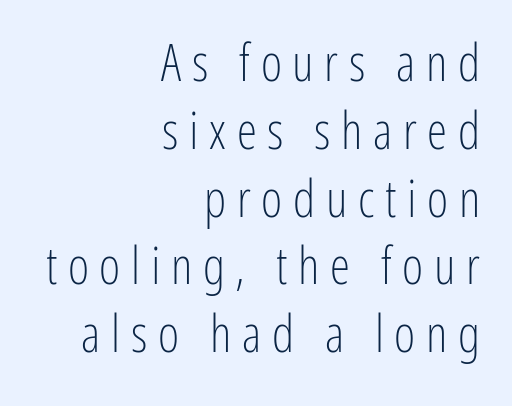
Q: Is the text bold? A: No.
Q: Is the text italic (slanted)? A: No, it is upright.
Q: Is the typeface a serif or a sans-serif typeface? A: Sans-serif.
Q: Is the text underlined? A: No.
Q: How is the paragraph aligned? A: Right-aligned.
Q: Is the spacing between letters normal or unusually wide? A: Unusually wide.
Q: Is the spacing between lines tight, normal or loose? A: Normal.
Q: Width (condensed, normal, or wide)? A: Condensed.
Q: Stroke contrast? A: Low.
Q: x-height? A: Medium.
Q: Monospaced? A: No.
